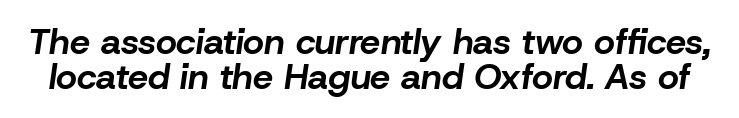
{"italic": "yes", "lean": "right", "slant_degrees": 8, "bold": "yes", "weight": "bold", "width": "normal", "stroke_contrast": "low", "x_height": "medium", "monospaced": "no", "underline": "no", "line_spacing": "tight", "line_spacing_ratio": 0.97, "letter_spacing": "normal", "letter_spacing_em": 0.0, "glyph_px": 36}
